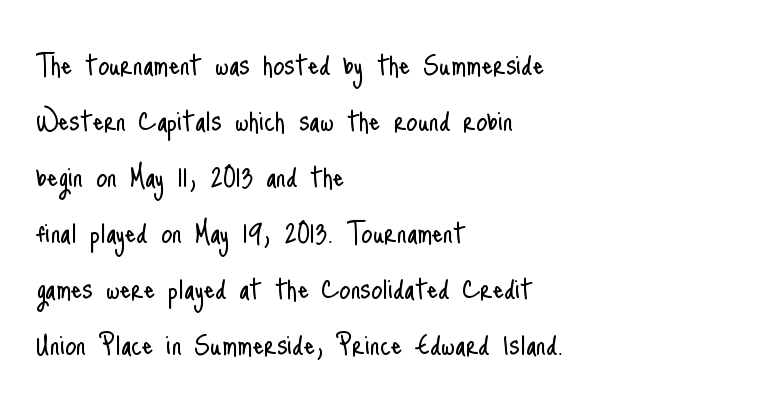
Q: Is the text bold? A: No.
Q: Is the text italic (slanted)? A: No, it is upright.
Q: Is the typeface a serif or a sans-serif typeface? A: Sans-serif.
Q: Is the text underlined? A: No.
Q: How is the paragraph aligned? A: Left-aligned.
Q: Is the spacing between letters normal or unusually wide? A: Normal.
Q: Is the spacing between lines tight, normal or loose? A: Normal.
Q: Width (condensed, normal, or wide)? A: Condensed.
Q: Stroke contrast? A: Low.
Q: x-height? A: Small.
Q: Monospaced? A: No.
